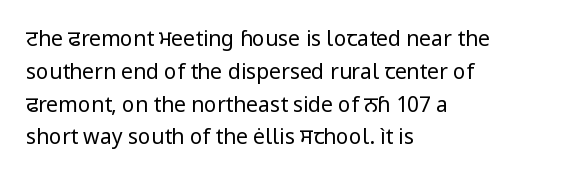
The image shows 21 px text type, upright; set left-aligned, normal line spacing (1.56x), normal letter spacing, not underlined.
